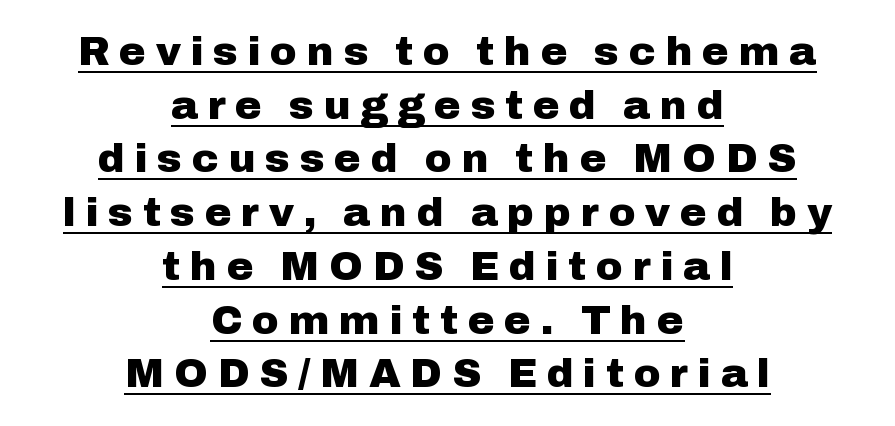
{"serif": "no", "italic": "no", "bold": "yes", "weight": "heavy", "width": "normal", "stroke_contrast": "low", "x_height": "medium", "monospaced": "no", "underline": "yes", "align": "center", "line_spacing": "normal", "line_spacing_ratio": 1.31, "letter_spacing": "wide", "letter_spacing_em": 0.23, "glyph_px": 41}
